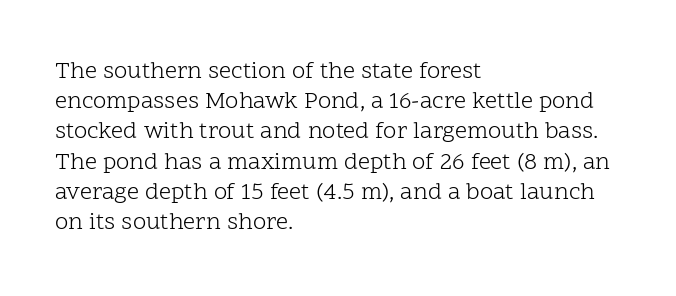
The weight would be labelled regular, book, light, or lighter still. Every stem runs plumb, perpendicular to the baseline. Descender tails drop into unmarked territory. One glance says typical: line gaps are just what's usual.
